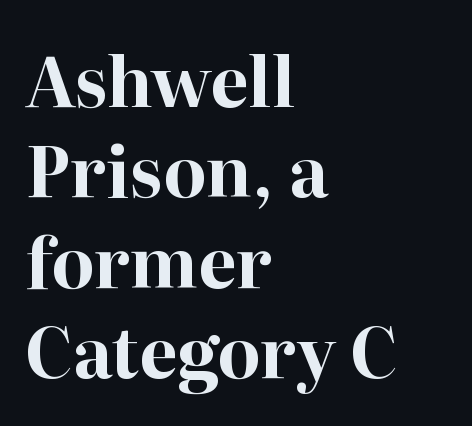
The image shows 69 px bold serif type, upright; set left-aligned, normal line spacing (1.31x), normal letter spacing, not underlined; high stroke contrast and a medium x-height.
